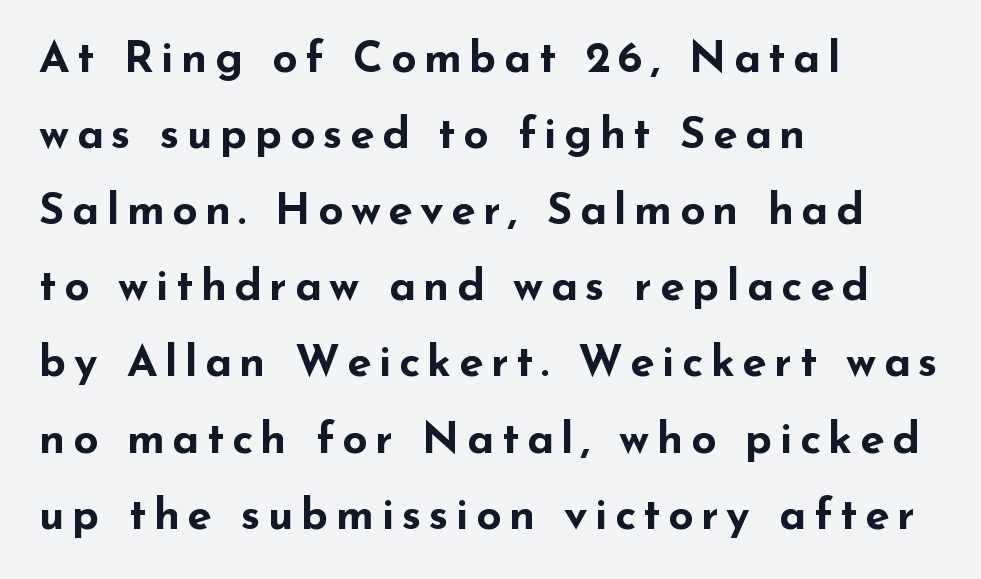
{"serif": "no", "italic": "no", "bold": "yes", "weight": "bold", "width": "wide", "stroke_contrast": "low", "x_height": "small", "monospaced": "no", "underline": "no", "align": "left", "line_spacing_ratio": 1.73, "glyph_px": 44}
